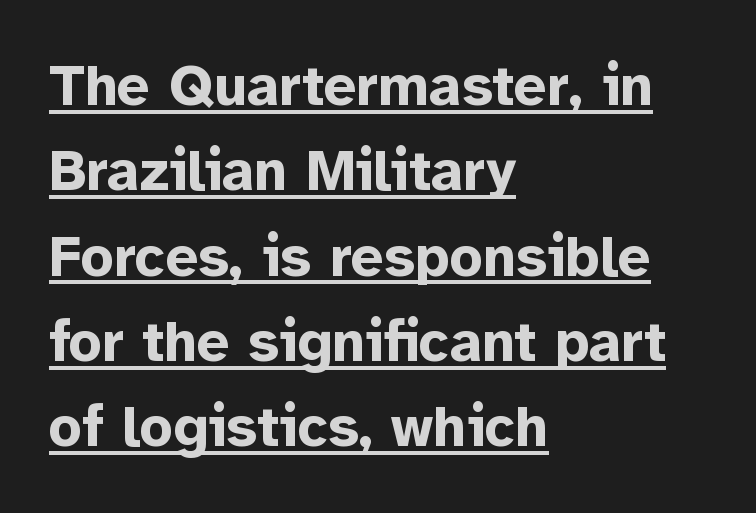
The image shows 58 px bold sans-serif type, upright; set left-aligned, normal line spacing (1.47x), normal letter spacing, underlined; low stroke contrast and a medium x-height.
